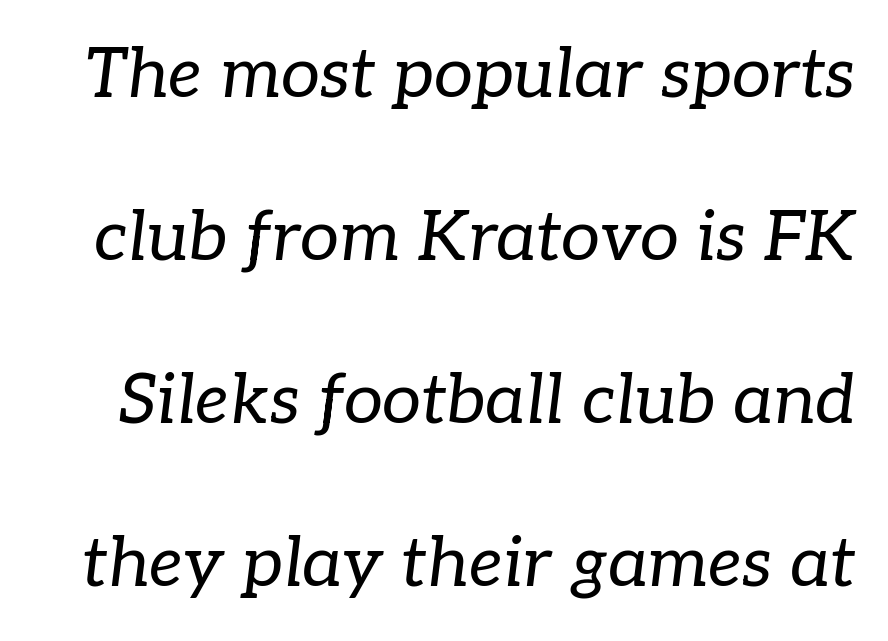
The image shows 70 px regular-weight serif type, italic (leaning right); set loose line spacing (2.33x), normal letter spacing, not underlined; low stroke contrast and a medium x-height.
